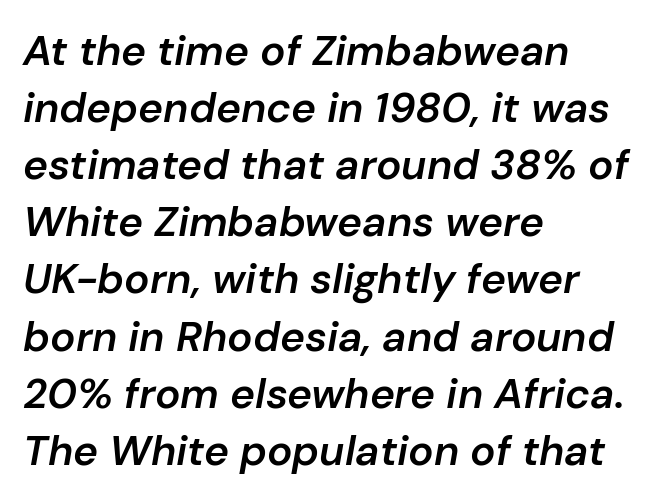
The image shows 42 px semibold type, italic (leaning right); set left-aligned, normal line spacing (1.36x), normal letter spacing, not underlined; low stroke contrast and a medium x-height.
